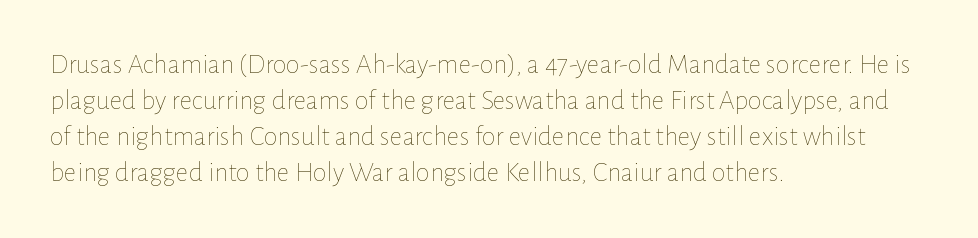
Each letter keeps its own natural width here, so spacing adapts to shape. Style check: upright. Unmarked baselines from the first word to the last. Weight class: somewhere from thin through regular.
